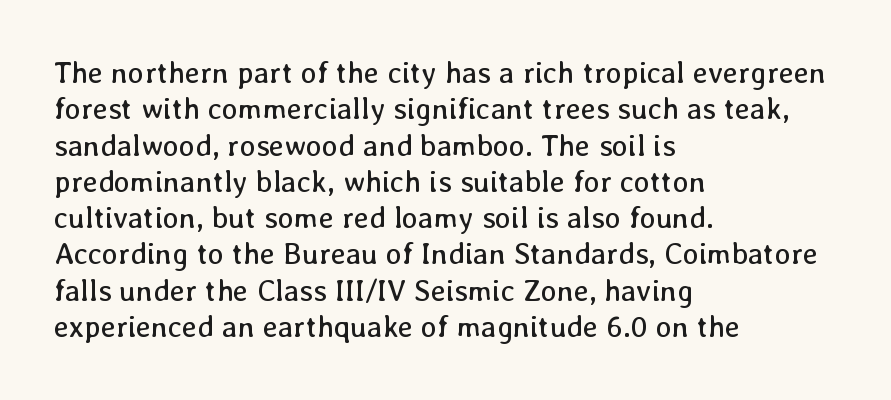
The lettering stays uniformly vertical, giving the passage a roman look. Do the characters align in a grid? No, the font is proportional. Does extra space separate the letters? No, they use regular spacing. Compared with a centered layout, this one pins lines to the left instead.
